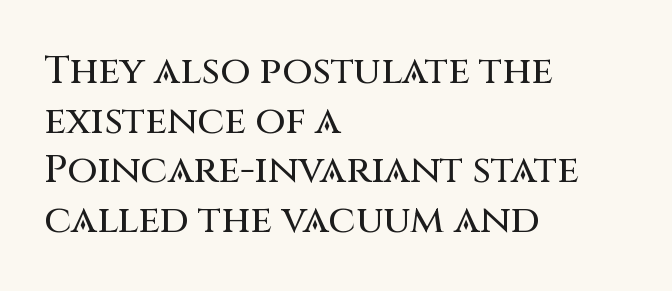
Q: Is the text italic (slanted)? A: No, it is upright.
Q: Is the typeface a serif or a sans-serif typeface? A: Sans-serif.
Q: Is the text underlined? A: No.
Q: How is the paragraph aligned? A: Left-aligned.
Q: Is the spacing between letters normal or unusually wide? A: Normal.
Q: Is the spacing between lines tight, normal or loose? A: Normal.
Q: Width (condensed, normal, or wide)? A: Normal.
Q: Stroke contrast? A: Medium.
Q: x-height? A: Large.
Q: Monospaced? A: No.
